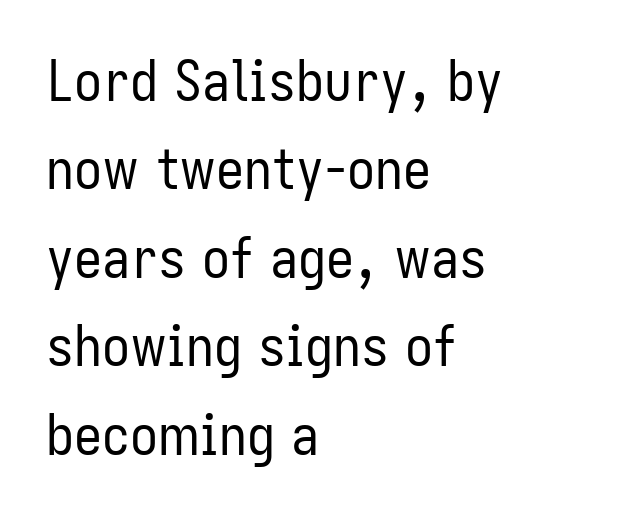
The image shows 56 px regular-weight, condensed sans-serif type, upright; set left-aligned, normal line spacing (1.58x), normal letter spacing, not underlined; low stroke contrast and a medium x-height.
